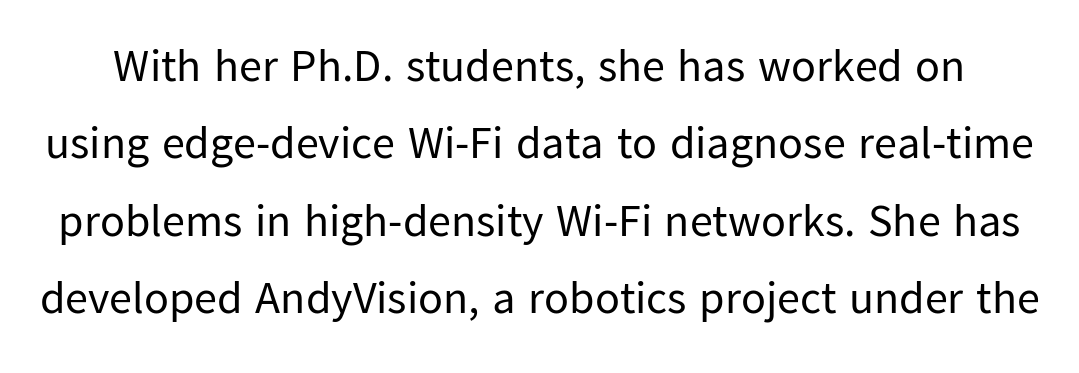
The weight would be labelled regular, book, light, or lighter still. The face used here is proportionally spaced, like ordinary book or web type. Letter spacing: default. The string is rendered with underlining switched off. These lines sit exactly where default settings would place them. The font's upright variant was chosen for this text.
